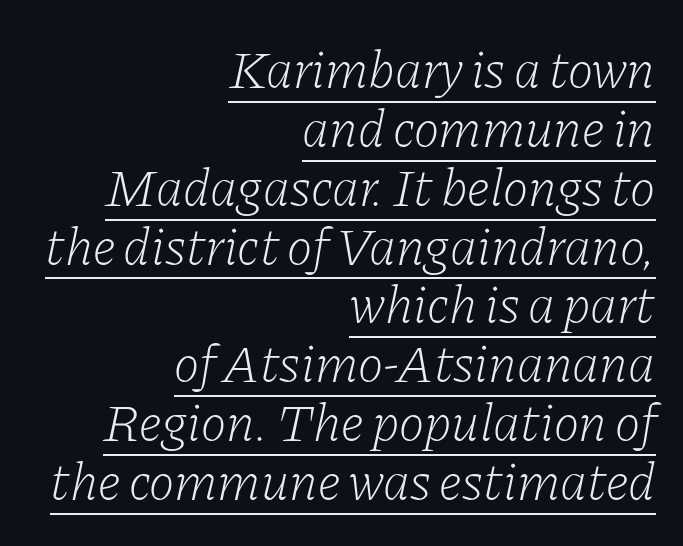
{"serif": "yes", "italic": "yes", "lean": "right", "slant_degrees": 11, "bold": "no", "weight": "light", "width": "normal", "stroke_contrast": "low", "x_height": "medium", "monospaced": "no", "underline": "yes", "align": "right", "line_spacing": "tight", "line_spacing_ratio": 1.09, "letter_spacing": "normal", "letter_spacing_em": 0.0, "glyph_px": 54}
